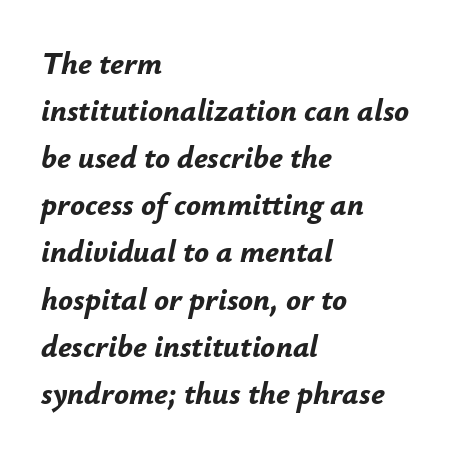
Spacing verdict: proportional, widths tailored to each character. Anything drawn beneath the words? Only blank space. These lines are set flush left with a ragged right edge. The face used here has a pronounced slope to its letters.
